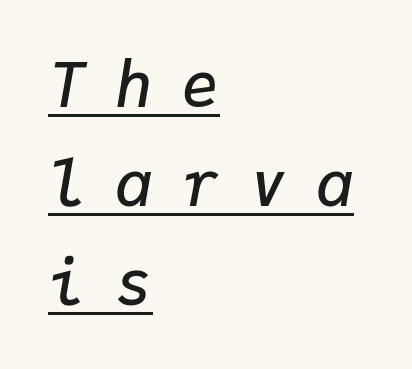
Q: Is the text bold? A: Semi-bold.
Q: Is the text italic (slanted)? A: Yes, it leans right by about 9 degrees.
Q: Is the text underlined? A: Yes.
Q: How is the paragraph aligned? A: Left-aligned.
Q: Is the spacing between letters normal or unusually wide? A: Unusually wide.
Q: Is the spacing between lines tight, normal or loose? A: Normal.
Q: Width (condensed, normal, or wide)? A: Normal.
Q: Stroke contrast? A: Low.
Q: x-height? A: Medium.
Q: Monospaced? A: Yes.
